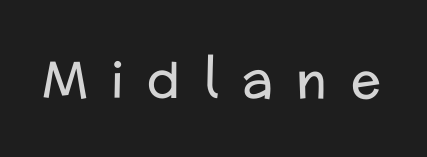
Q: Is the text bold? A: No.
Q: Is the text italic (slanted)? A: No, it is upright.
Q: Is the typeface a serif or a sans-serif typeface? A: Sans-serif.
Q: Is the text underlined? A: No.
Q: Is the spacing between letters normal or unusually wide? A: Unusually wide.
Q: Width (condensed, normal, or wide)? A: Normal.
Q: Stroke contrast? A: Low.
Q: x-height? A: Medium.
Q: Monospaced? A: No.
